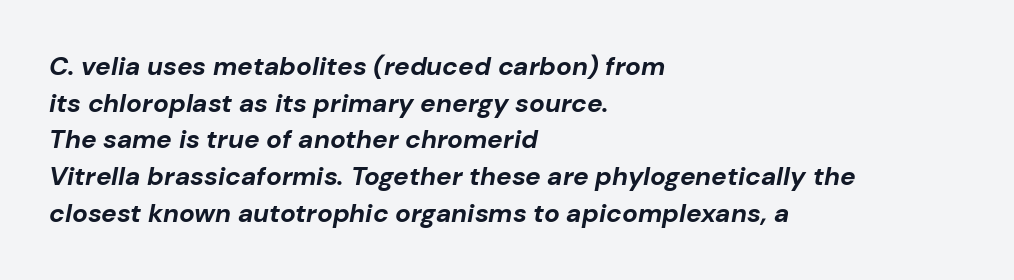
Between one letter and the next there's only the usual sliver of space. Is the type slanted? Yes — the strokes lean at a clear angle. Typeset ragged right — the left edge is the straight one. Clear beneath every line of the passage.
